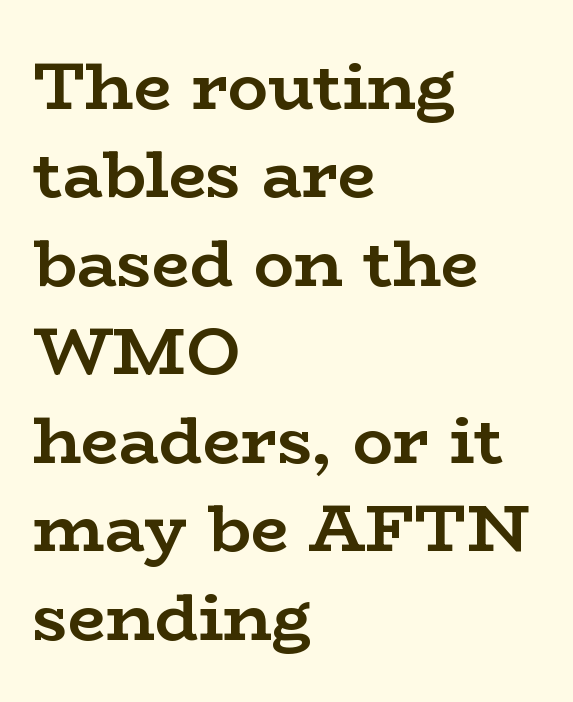
{"serif": "yes", "italic": "no", "bold": "yes", "weight": "semibold", "width": "wide", "stroke_contrast": "low", "x_height": "medium", "monospaced": "no", "underline": "no", "align": "left", "line_spacing": "normal", "line_spacing_ratio": 1.32, "letter_spacing": "normal", "letter_spacing_em": 0.0, "glyph_px": 67}
